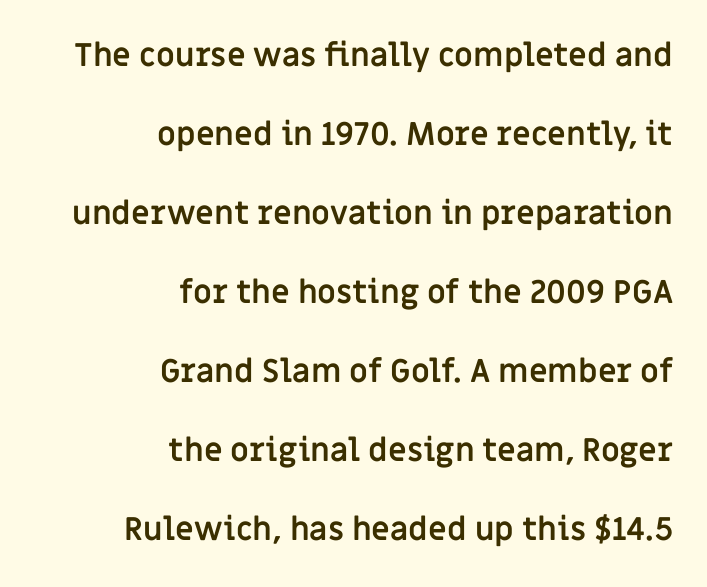
The image shows 32 px semibold sans-serif type, upright; set right-aligned, loose line spacing (2.47x), normal letter spacing, not underlined; low stroke contrast and a large x-height.
